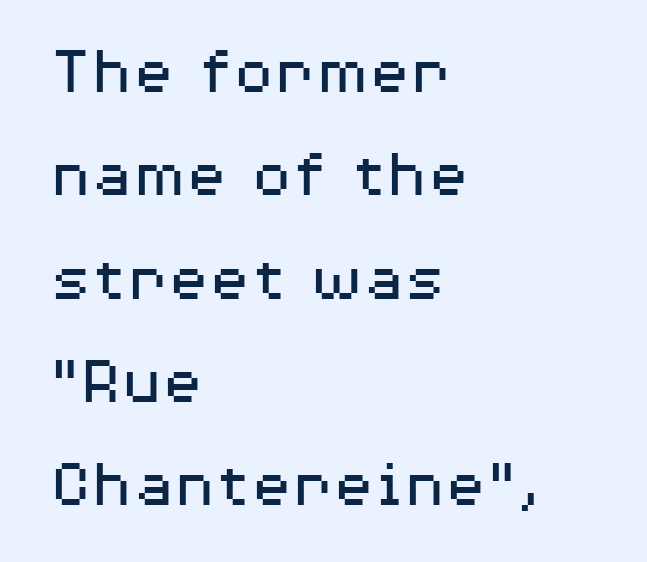
Q: Is the text bold? A: No.
Q: Is the text italic (slanted)? A: No, it is upright.
Q: Is the typeface a serif or a sans-serif typeface? A: Sans-serif.
Q: Is the text underlined? A: No.
Q: How is the paragraph aligned? A: Left-aligned.
Q: Is the spacing between letters normal or unusually wide? A: Normal.
Q: Is the spacing between lines tight, normal or loose? A: Normal.
Q: Width (condensed, normal, or wide)? A: Wide.
Q: Stroke contrast? A: Medium.
Q: x-height? A: Medium.
Q: Monospaced? A: No.
